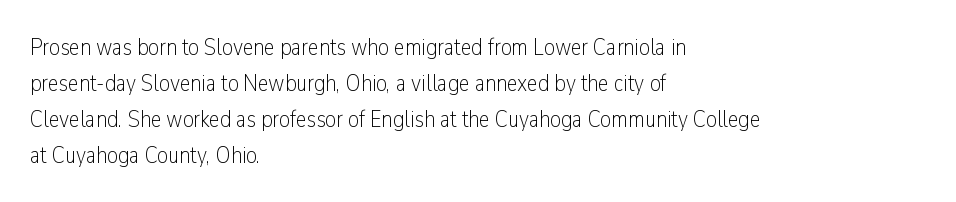
There is no visible air inserted between adjacent glyphs. The rendering anchors every line to the left-hand side. Counters stay open thanks to moderate or lighter strokes. Is there much room between lines? A standard amount, neither cramped nor airy. Type without underlining.
